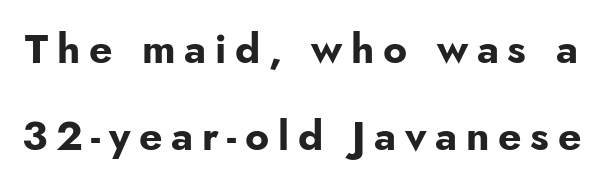
Q: Is the text bold? A: Yes.
Q: Is the text italic (slanted)? A: No, it is upright.
Q: Is the typeface a serif or a sans-serif typeface? A: Sans-serif.
Q: Is the text underlined? A: No.
Q: Is the spacing between letters normal or unusually wide? A: Unusually wide.
Q: Is the spacing between lines tight, normal or loose? A: Loose.
Q: Width (condensed, normal, or wide)? A: Normal.
Q: Stroke contrast? A: Low.
Q: x-height? A: Small.
Q: Monospaced? A: No.
